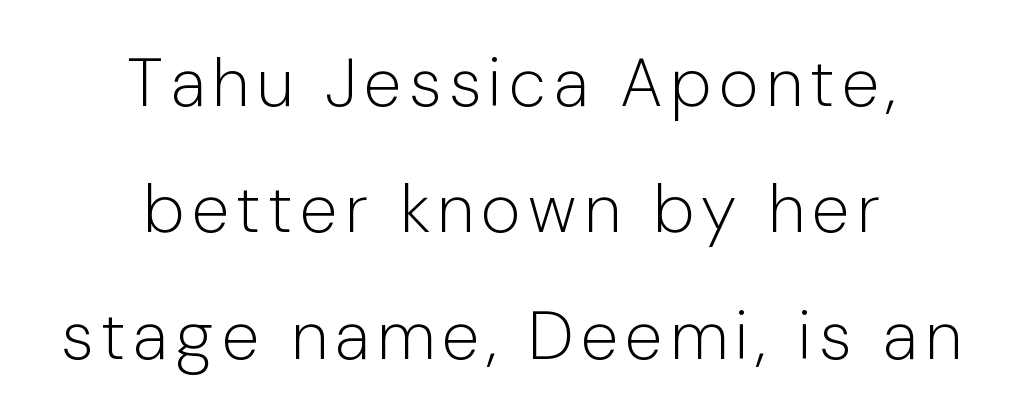
The image shows 68 px light sans-serif type, upright; set centered, line spacing 1.86x, not underlined; low stroke contrast and a medium x-height.
